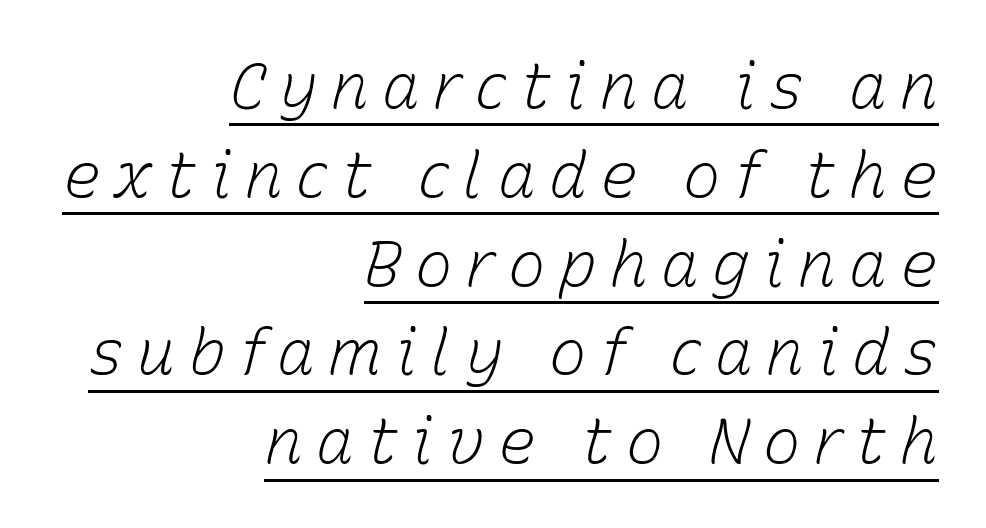
{"italic": "yes", "lean": "right", "slant_degrees": 15, "bold": "no", "weight": "light", "width": "normal", "stroke_contrast": "low", "x_height": "medium", "monospaced": "no", "underline": "yes", "align": "right", "line_spacing": "normal", "line_spacing_ratio": 1.41, "letter_spacing": "wide", "letter_spacing_em": 0.21, "glyph_px": 63}
